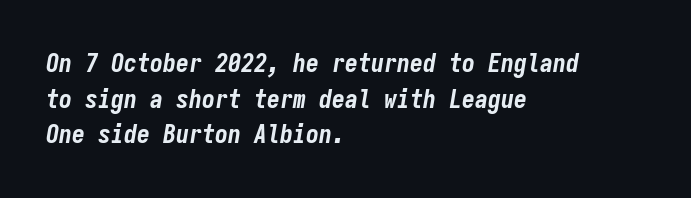
{"italic": "yes", "lean": "right", "slant_degrees": 9, "bold": "yes", "underline": "no", "align": "left", "line_spacing": "normal", "line_spacing_ratio": 1.37, "letter_spacing": "normal", "letter_spacing_em": 0.0, "glyph_px": 26}
